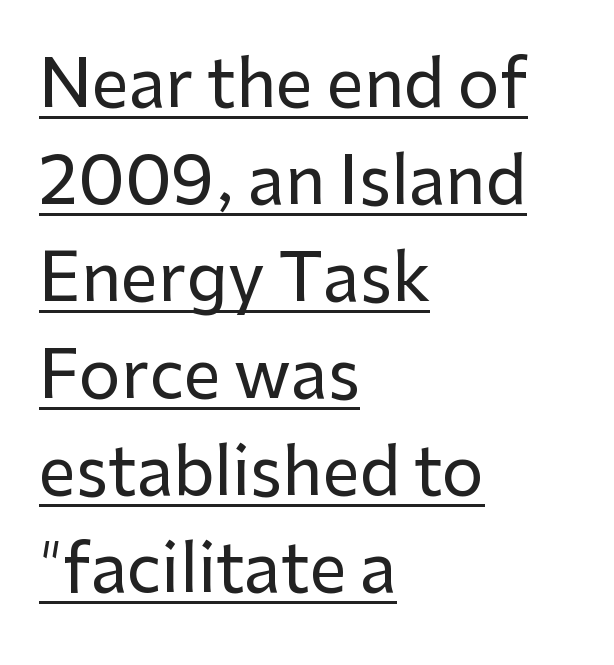
Q: Is the text italic (slanted)? A: No, it is upright.
Q: Is the typeface a serif or a sans-serif typeface? A: Sans-serif.
Q: Is the text underlined? A: Yes.
Q: How is the paragraph aligned? A: Left-aligned.
Q: Is the spacing between letters normal or unusually wide? A: Normal.
Q: Is the spacing between lines tight, normal or loose? A: Normal.
Q: Width (condensed, normal, or wide)? A: Normal.
Q: Stroke contrast? A: Low.
Q: x-height? A: Medium.
Q: Monospaced? A: No.
